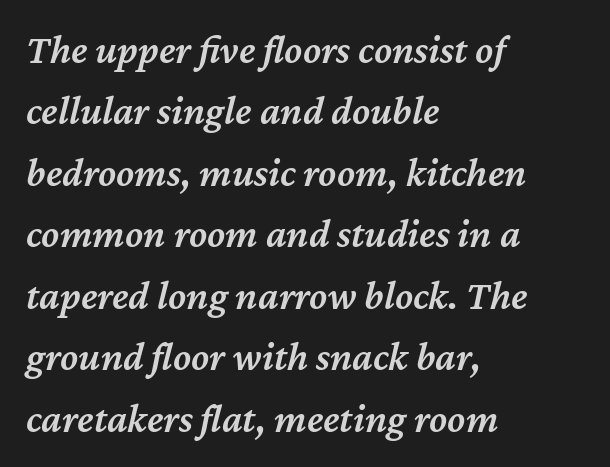
The image shows 41 px semibold type, italic (leaning right); set left-aligned, normal line spacing (1.5x), normal letter spacing, not underlined; medium stroke contrast and a medium x-height.
